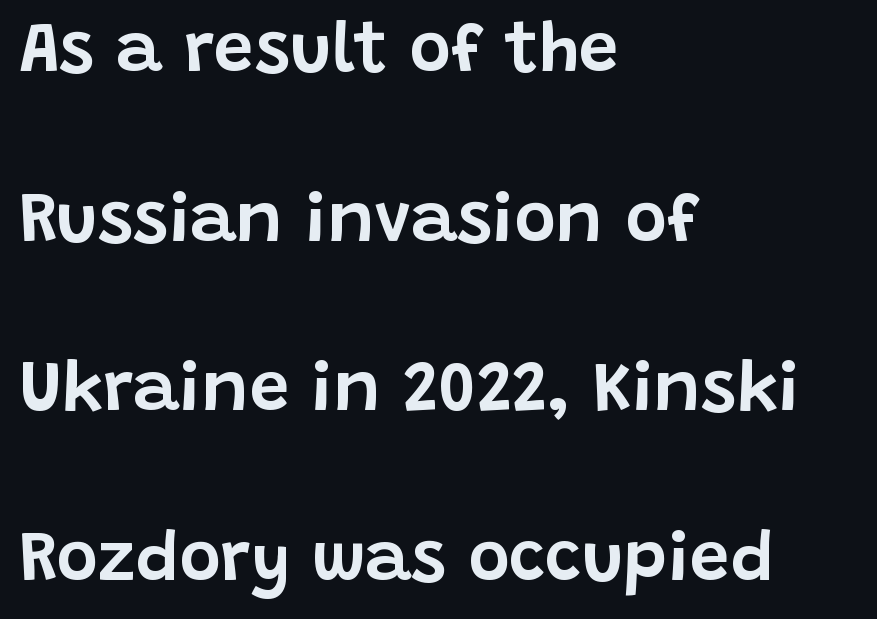
Regarding serifs, this sample does without them. No word sits above an underline. Reading down the column, the eye jumps a long way to each next line. In CSS terms this would be text-align: left. The letterforms sit shoulder to shoulder at normal distance.
